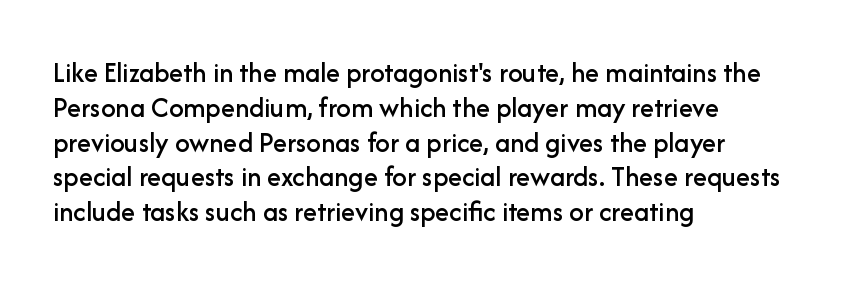
Q: Is the text italic (slanted)? A: No, it is upright.
Q: Is the typeface a serif or a sans-serif typeface? A: Sans-serif.
Q: Is the text underlined? A: No.
Q: How is the paragraph aligned? A: Left-aligned.
Q: Is the spacing between letters normal or unusually wide? A: Normal.
Q: Width (condensed, normal, or wide)? A: Normal.
Q: Stroke contrast? A: Low.
Q: x-height? A: Medium.
Q: Monospaced? A: No.
